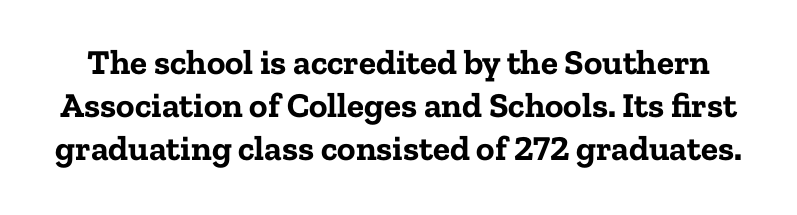
The image shows 35 px bold serif type, upright; set line spacing 1.23x, normal letter spacing, not underlined; low stroke contrast and a medium x-height.
